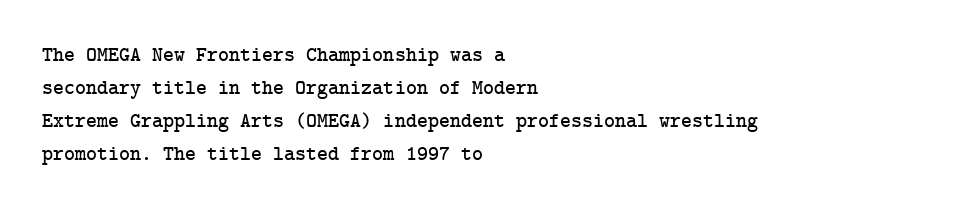
Do the letters lean? They stand straight. You could call the tracking neutral — neither tight nor loose. The passage shown is not underscored anywhere. The ragged edge is on the right, which tells us the setting is flush left. Students, observe: this is what conventionally led text looks like.
